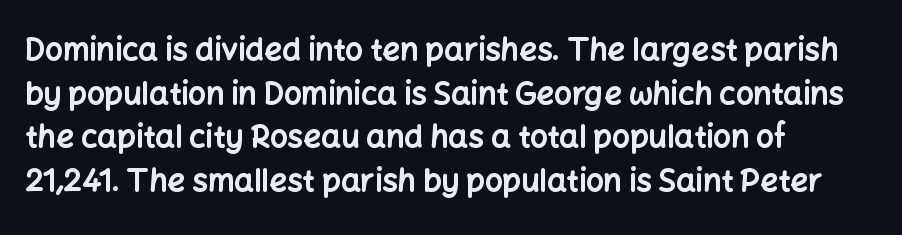
{"serif": "no", "italic": "no", "bold": "yes", "weight": "bold", "width": "normal", "stroke_contrast": "low", "x_height": "medium", "monospaced": "no", "underline": "no", "align": "left", "line_spacing": "normal", "line_spacing_ratio": 1.41, "letter_spacing": "normal", "letter_spacing_em": 0.0, "glyph_px": 31}
